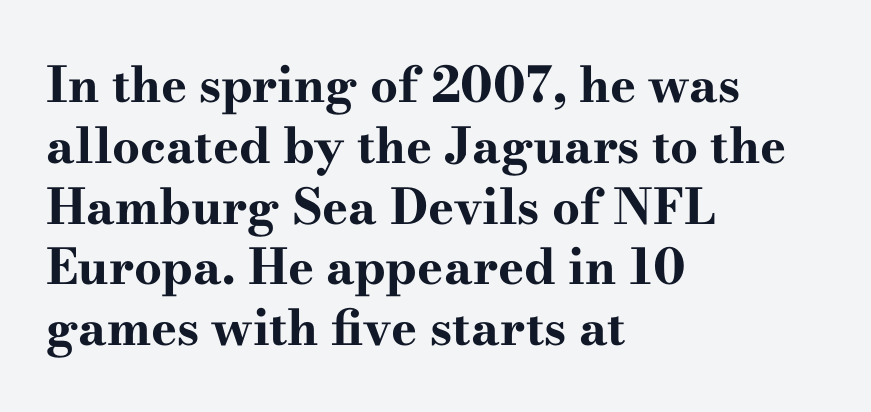
The image shows 49 px bold, wide serif type, upright; set left-aligned, line spacing 1.24x, normal letter spacing, not underlined; high stroke contrast and a small x-height.
